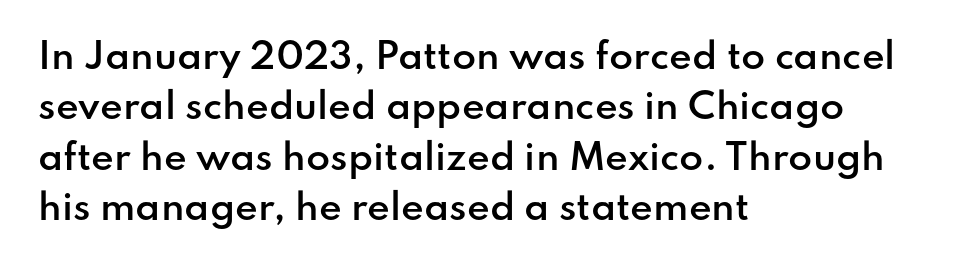
Q: Is the text bold? A: Semi-bold.
Q: Is the text italic (slanted)? A: No, it is upright.
Q: Is the typeface a serif or a sans-serif typeface? A: Sans-serif.
Q: Is the text underlined? A: No.
Q: How is the paragraph aligned? A: Left-aligned.
Q: Is the spacing between letters normal or unusually wide? A: Normal.
Q: Is the spacing between lines tight, normal or loose? A: Normal.
Q: Width (condensed, normal, or wide)? A: Normal.
Q: Stroke contrast? A: Low.
Q: x-height? A: Small.
Q: Monospaced? A: No.
